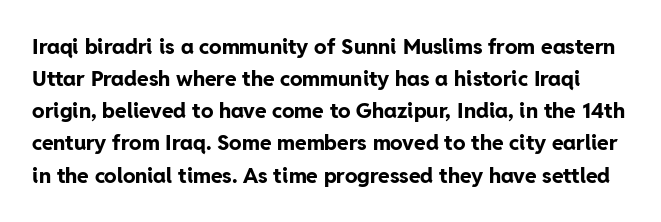
The face used here has the dense, thick strokes of a bold. Every stem runs plumb, perpendicular to the baseline. Observe the ordinary spacing: letters are neighbours, not strangers. Each new line begins a customary step beneath the previous one. The zone under the glyphs is completely vacant.
